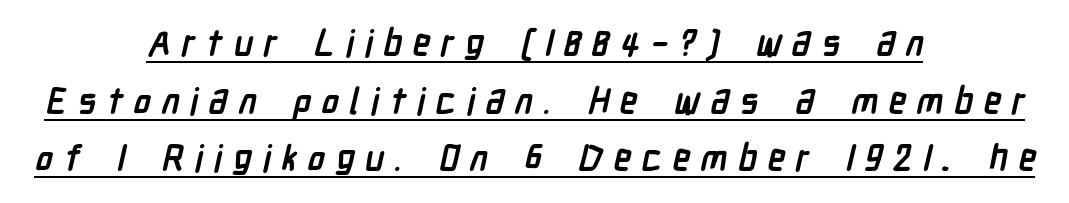
Q: Is the text bold? A: Yes.
Q: Is the typeface a serif or a sans-serif typeface? A: Sans-serif.
Q: Is the text underlined? A: Yes.
Q: How is the paragraph aligned? A: Centered.
Q: Is the spacing between letters normal or unusually wide? A: Unusually wide.
Q: Is the spacing between lines tight, normal or loose? A: Normal.
Q: Width (condensed, normal, or wide)? A: Condensed.
Q: Stroke contrast? A: Low.
Q: x-height? A: Medium.
Q: Monospaced? A: No.
